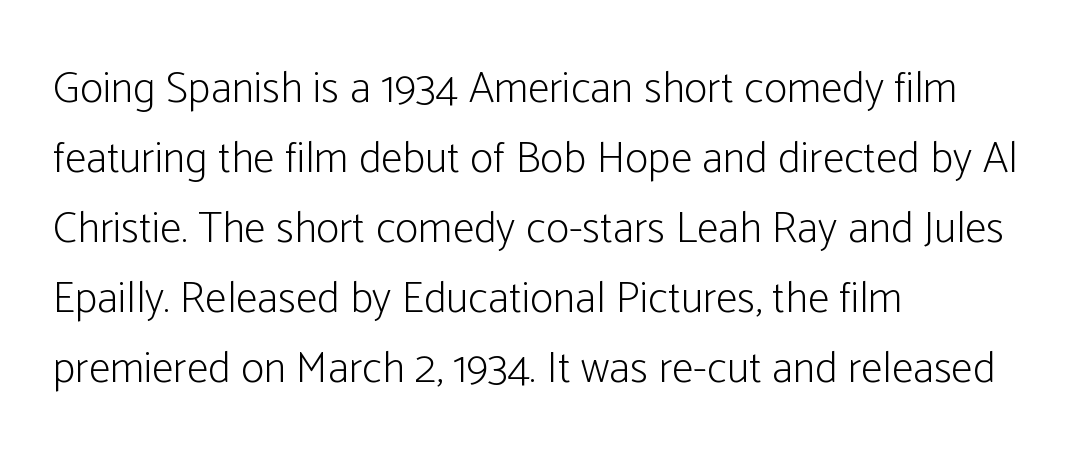
{"serif": "no", "italic": "no", "bold": "no", "weight": "light", "width": "condensed", "stroke_contrast": "low", "x_height": "medium", "monospaced": "no", "underline": "no", "align": "left", "line_spacing": "normal", "line_spacing_ratio": 1.59, "letter_spacing": "normal", "letter_spacing_em": 0.0, "glyph_px": 44}
